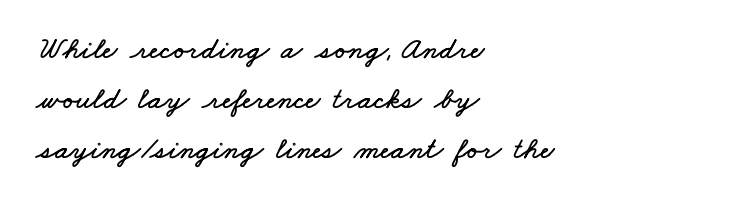
Any mark beneath the type? The region is blank. Leading: standard. Notice how the passage keeps a crisp vertical edge on the left only. Do the characters align in a grid? No, the font is proportional. You could call the tracking neutral — neither tight nor loose.
